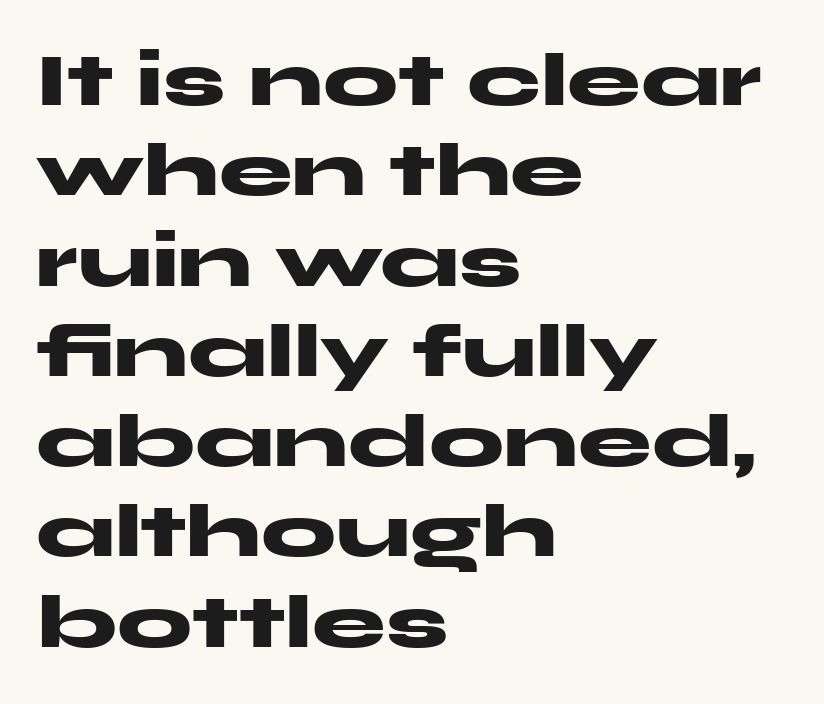
You could call the tracking neutral — neither tight nor loose. These lines stack with their left ends in a neat column. Is the type bold? Yes — the strokes are clearly thick and heavy. The rendering shows plain stroke endings on the letterforms — a sans-serif design. A typesetter would mark this as roman, not italic.
